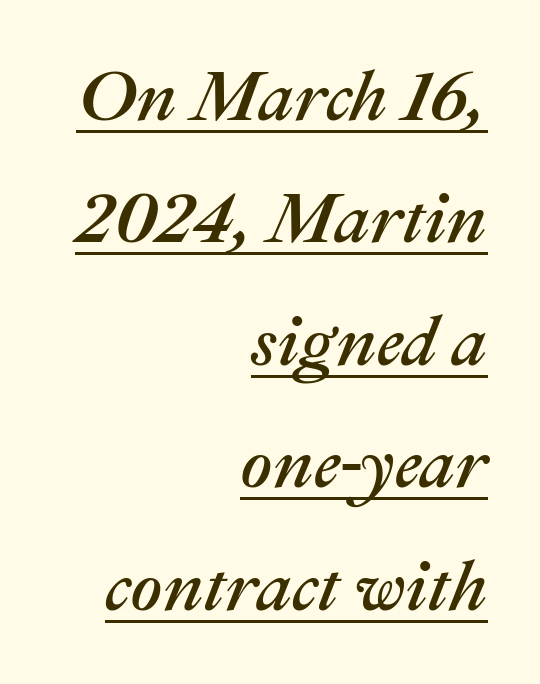
The image shows 70 px text type, italic (leaning right); set right-aligned, line spacing 1.75x, normal letter spacing, underlined; medium stroke contrast and a medium x-height.
